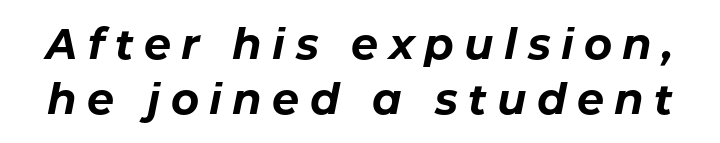
Q: Is the text bold? A: Yes.
Q: Is the text italic (slanted)? A: Yes, it leans right by about 11 degrees.
Q: Is the text underlined? A: No.
Q: Is the spacing between letters normal or unusually wide? A: Unusually wide.
Q: Is the spacing between lines tight, normal or loose? A: Normal.
Q: Width (condensed, normal, or wide)? A: Normal.
Q: Stroke contrast? A: Low.
Q: x-height? A: Medium.
Q: Monospaced? A: No.
